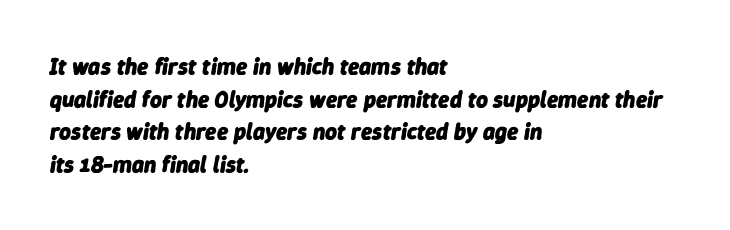
{"italic": "yes", "lean": "right", "slant_degrees": 9, "bold": "yes", "underline": "no", "align": "left", "line_spacing": "normal", "line_spacing_ratio": 1.42, "letter_spacing": "normal", "letter_spacing_em": 0.0, "glyph_px": 23}
